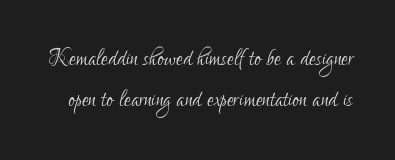
Beneath every word, the page is bare. Line spacing here is normal. Is this a fixed-width face? No — the glyphs have proportional, varying widths.
